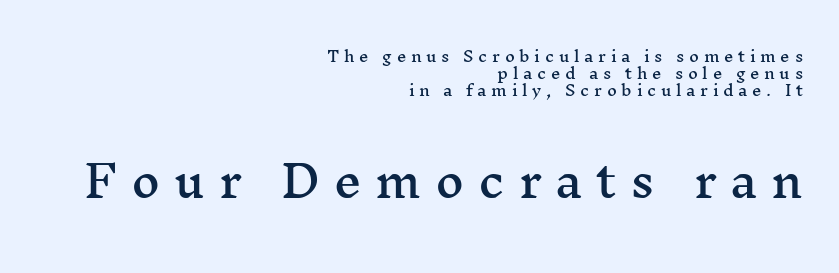
{"serif": "yes", "italic": "no", "width": "wide", "stroke_contrast": "medium", "x_height": "medium", "monospaced": "no", "underline": "no", "align": "right", "line_spacing": "tight", "line_spacing_ratio": 1.15, "letter_spacing": "wide", "letter_spacing_em": 0.31, "larger_block": "second", "size_ratio": 2.93, "glyph_px": 44}
